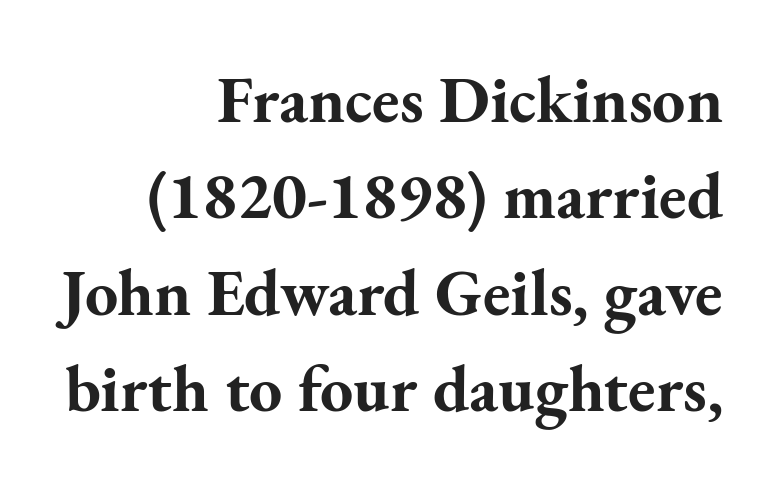
Q: Is the text bold? A: Yes.
Q: Is the text italic (slanted)? A: No, it is upright.
Q: Is the typeface a serif or a sans-serif typeface? A: Serif.
Q: Is the text underlined? A: No.
Q: How is the paragraph aligned? A: Right-aligned.
Q: Is the spacing between letters normal or unusually wide? A: Normal.
Q: Is the spacing between lines tight, normal or loose? A: Normal.
Q: Width (condensed, normal, or wide)? A: Normal.
Q: Stroke contrast? A: Medium.
Q: x-height? A: Small.
Q: Monospaced? A: No.
